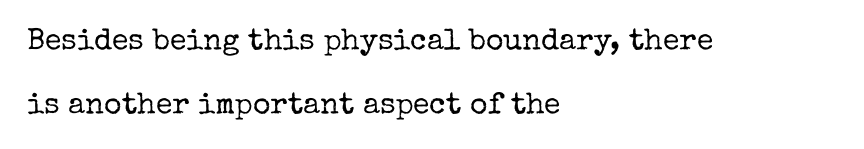
Q: Is the text bold? A: No.
Q: Is the text italic (slanted)? A: No, it is upright.
Q: Is the typeface a serif or a sans-serif typeface? A: Serif.
Q: Is the text underlined? A: No.
Q: How is the paragraph aligned? A: Left-aligned.
Q: Is the spacing between letters normal or unusually wide? A: Normal.
Q: Is the spacing between lines tight, normal or loose? A: Loose.
Q: Width (condensed, normal, or wide)? A: Normal.
Q: Stroke contrast? A: Low.
Q: x-height? A: Medium.
Q: Monospaced? A: No.
